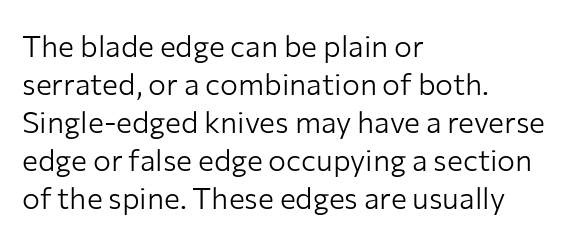
{"serif": "no", "italic": "no", "bold": "no", "weight": "light", "width": "normal", "stroke_contrast": "low", "x_height": "medium", "monospaced": "no", "underline": "no", "align": "left", "line_spacing": "normal", "line_spacing_ratio": 1.27, "letter_spacing": "normal", "letter_spacing_em": 0.0, "glyph_px": 30}
